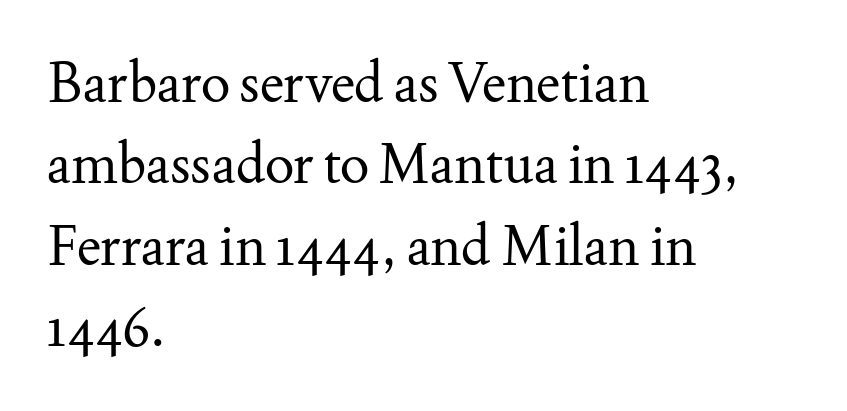
Q: Is the text bold? A: No.
Q: Is the text italic (slanted)? A: No, it is upright.
Q: Is the typeface a serif or a sans-serif typeface? A: Serif.
Q: Is the text underlined? A: No.
Q: How is the paragraph aligned? A: Left-aligned.
Q: Is the spacing between letters normal or unusually wide? A: Normal.
Q: Is the spacing between lines tight, normal or loose? A: Normal.
Q: Width (condensed, normal, or wide)? A: Normal.
Q: Stroke contrast? A: Medium.
Q: x-height? A: Small.
Q: Monospaced? A: No.
